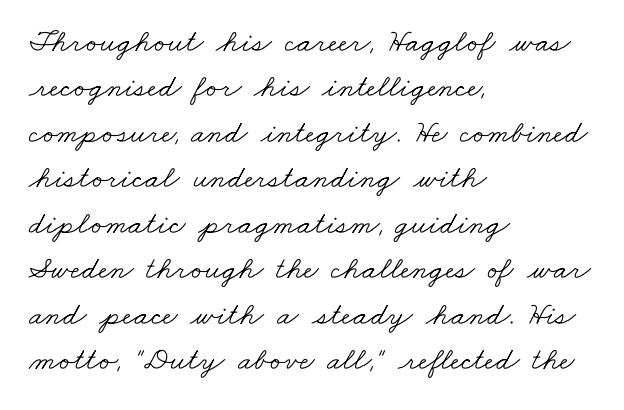
The image shows 32 px light, wide serif type; set left-aligned, normal line spacing (1.42x), normal letter spacing, not underlined; low stroke contrast and a small x-height.
